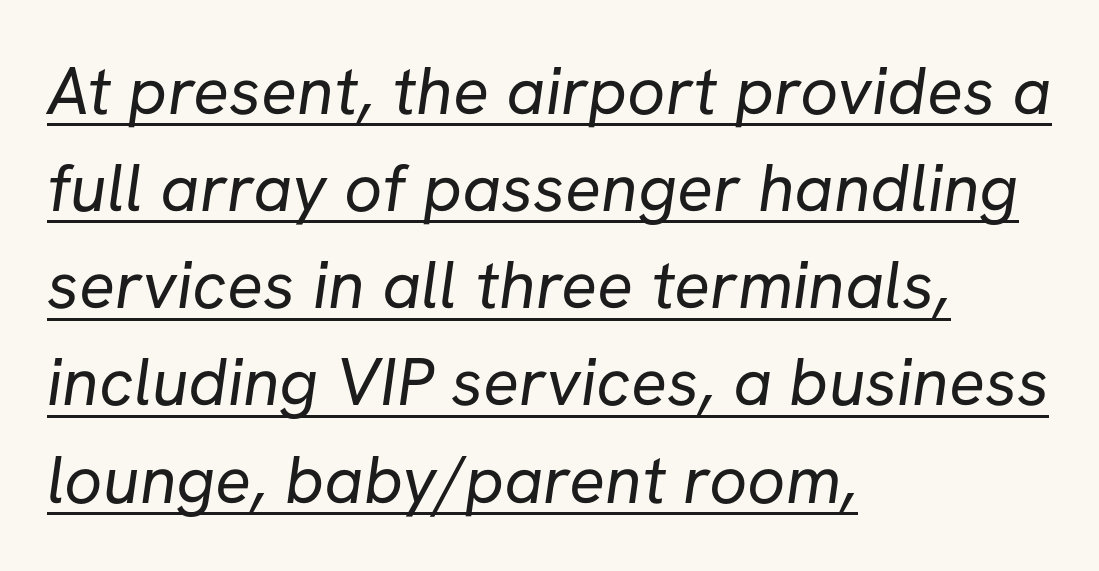
The image shows 67 px regular-weight sans-serif type; set left-aligned, normal line spacing (1.45x), normal letter spacing, underlined; low stroke contrast and a medium x-height.
